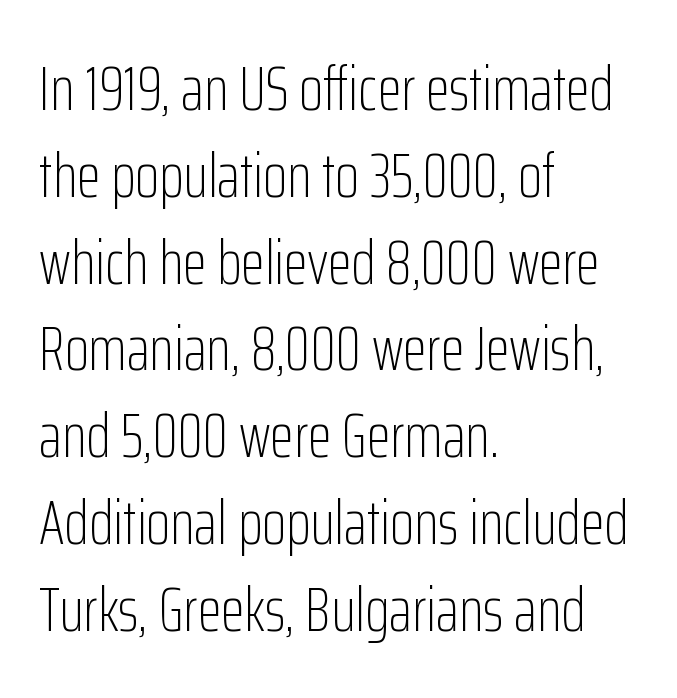
Descender tails drop into unmarked territory. Is the letter spacing exaggerated? No — it looks like the ordinary default. This rendering employs a face without finishing strokes, i.e., a sans-serif. Does the leading feel generous? No, just average.
